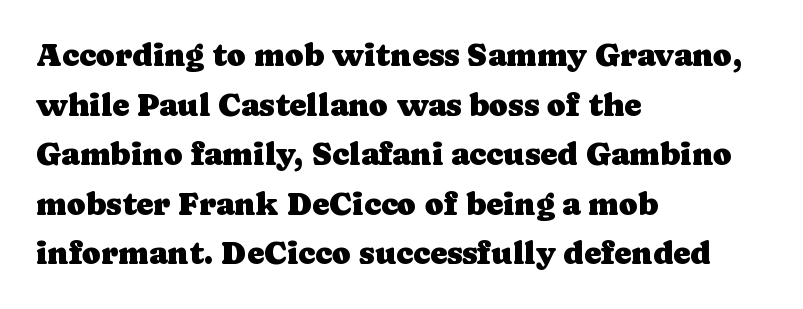
The letters stand straight up with perfectly vertical stems. This sample uses a serif face. How would I describe the line gaps? Plain and ordinary. The space beneath each line is pristine and unruled. These lines keep a tight, regular rhythm from letter to letter. Left-aligned paragraph, ragged on the right.
